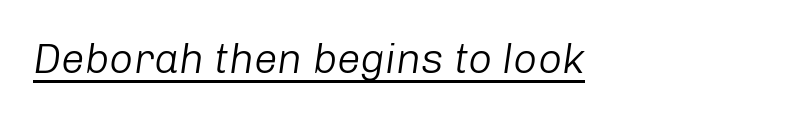
Q: Is the text bold? A: No.
Q: Is the text italic (slanted)? A: Yes, it leans right by about 8 degrees.
Q: Is the text underlined? A: Yes.
Q: Is the spacing between letters normal or unusually wide? A: Normal.
Q: Width (condensed, normal, or wide)? A: Normal.
Q: Stroke contrast? A: Low.
Q: x-height? A: Medium.
Q: Monospaced? A: No.
